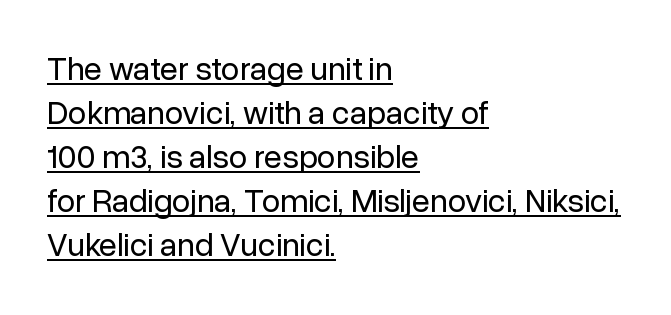
Q: Is the text bold? A: No.
Q: Is the text italic (slanted)? A: No, it is upright.
Q: Is the typeface a serif or a sans-serif typeface? A: Sans-serif.
Q: Is the text underlined? A: Yes.
Q: How is the paragraph aligned? A: Left-aligned.
Q: Is the spacing between letters normal or unusually wide? A: Normal.
Q: Is the spacing between lines tight, normal or loose? A: Normal.
Q: Width (condensed, normal, or wide)? A: Normal.
Q: Stroke contrast? A: Low.
Q: x-height? A: Medium.
Q: Monospaced? A: No.
